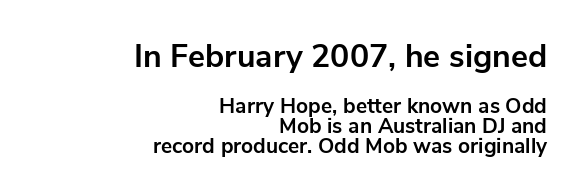
The image shows 32 px bold sans-serif type, upright; set right-aligned, tight line spacing (0.97x), normal letter spacing, not underlined; the first (top) block is 1.52x larger; low stroke contrast and a medium x-height.
